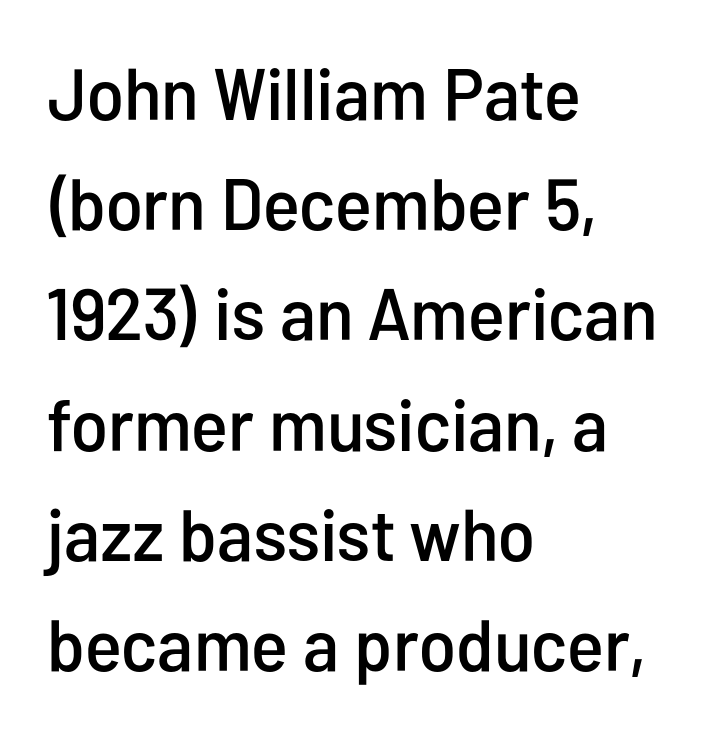
Is this a fixed-width face? No — the glyphs have proportional, varying widths. The line texture is even and compact thanks to regular tracking. Characters remain perfectly vertical along every line. Underline: absent.
